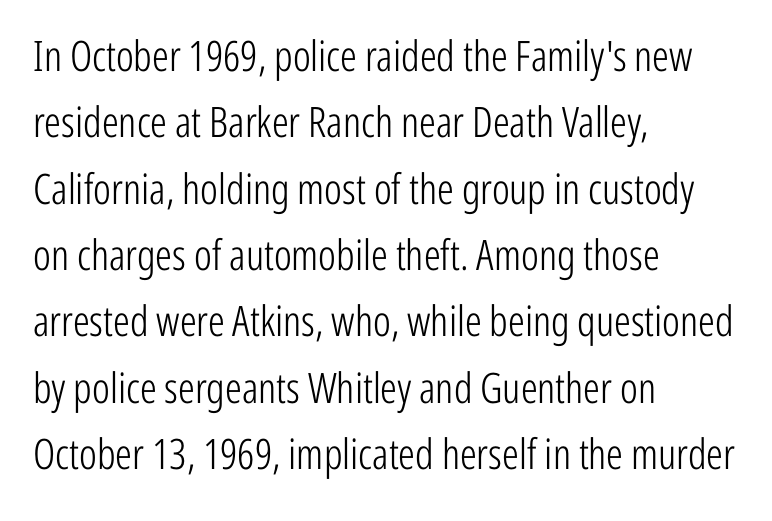
{"serif": "no", "italic": "no", "bold": "no", "weight": "light", "width": "condensed", "stroke_contrast": "low", "x_height": "medium", "monospaced": "no", "underline": "no", "align": "left", "line_spacing": "normal", "line_spacing_ratio": 1.58, "letter_spacing": "normal", "letter_spacing_em": 0.0, "glyph_px": 42}
